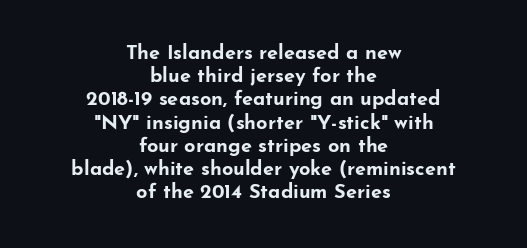
The image shows 20 px bold type, upright; set centered, line spacing 1.16x, normal letter spacing, not underlined.
